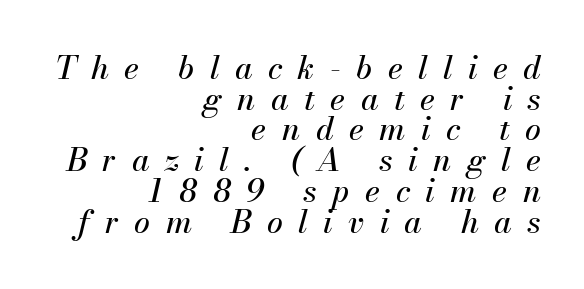
Q: Is the text italic (slanted)? A: Yes, it leans right by about 13 degrees.
Q: Is the text underlined? A: No.
Q: How is the paragraph aligned? A: Right-aligned.
Q: Is the spacing between letters normal or unusually wide? A: Unusually wide.
Q: Is the spacing between lines tight, normal or loose? A: Tight.
Q: Width (condensed, normal, or wide)? A: Normal.
Q: Stroke contrast? A: Medium.
Q: x-height? A: Small.
Q: Monospaced? A: No.
